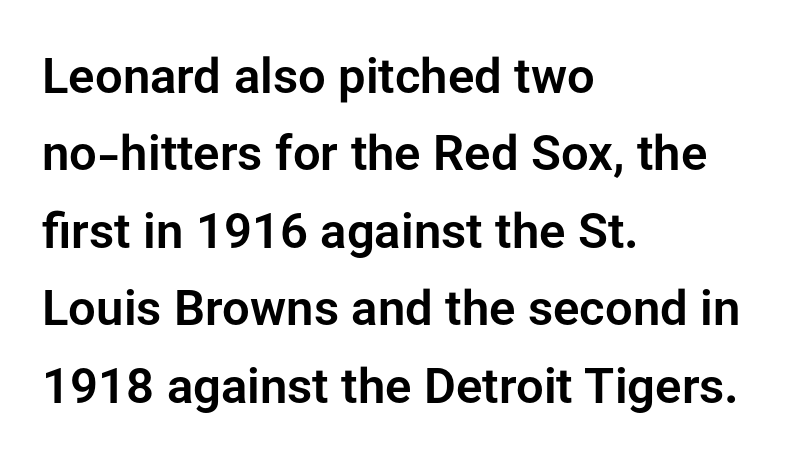
Successive baselines arrive at the customary interval. Spacing between characters is what you'd get straight out of the box. Any mark beneath the type? The region is blank. A typesetter would mark this as roman, not italic.
